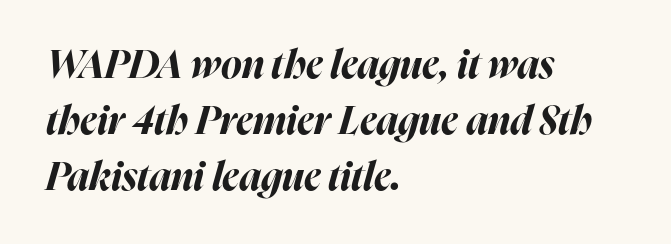
Regarding leading, the lines here are spaced in the standard way. Character widths vary here, with narrow letters taking less room than wide ones. Plenty of ink on the page — the face is bold. Line starts are locked; line ends wander. No word sits above an underline. The gaps between neighbouring characters are ordinary and unremarkable.
